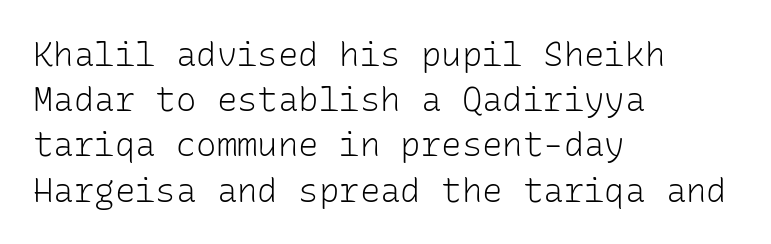
Q: Is the text bold? A: No.
Q: Is the text italic (slanted)? A: No, it is upright.
Q: Is the typeface a serif or a sans-serif typeface? A: Sans-serif.
Q: Is the text underlined? A: No.
Q: How is the paragraph aligned? A: Left-aligned.
Q: Is the spacing between letters normal or unusually wide? A: Normal.
Q: Is the spacing between lines tight, normal or loose? A: Normal.
Q: Width (condensed, normal, or wide)? A: Normal.
Q: Stroke contrast? A: Low.
Q: x-height? A: Medium.
Q: Monospaced? A: Yes.
